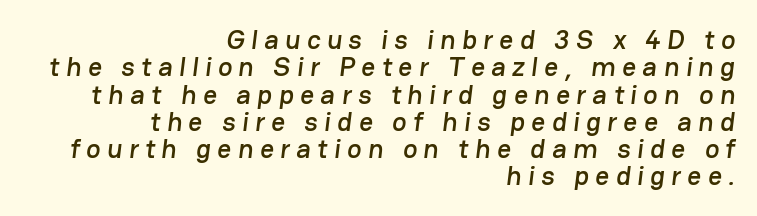
{"underline": "no", "align": "right", "line_spacing": "tight", "line_spacing_ratio": 1.01, "letter_spacing": "wide", "letter_spacing_em": 0.24, "glyph_px": 27}
